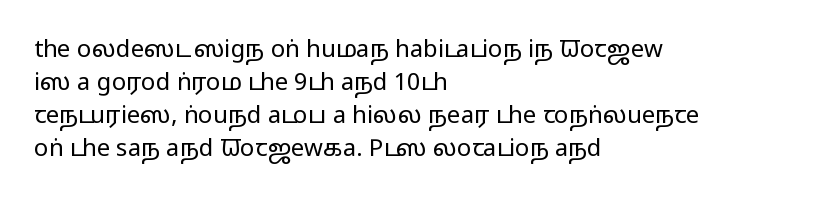
The image shows 24 px text type, upright; set left-aligned, normal line spacing (1.37x), normal letter spacing, not underlined.
